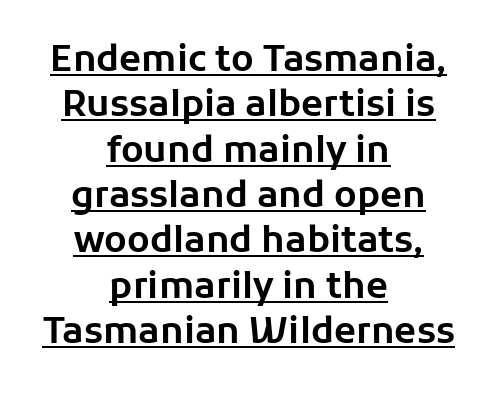
The image shows 36 px sans-serif type, upright; set centered, normal line spacing (1.26x), normal letter spacing, underlined; low stroke contrast and a medium x-height.
